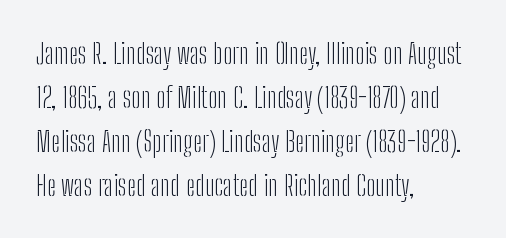
Honestly, the letter spacing is just normal — you wouldn't notice it. The specimen reads as upright at a glance. The leading is moderate, giving the passage an even texture. Varying glyph widths throughout — classic text-font behaviour. One-word summary of the alignment: left.
